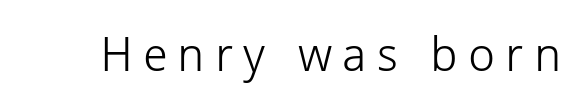
{"serif": "no", "italic": "no", "bold": "no", "weight": "light", "width": "normal", "stroke_contrast": "low", "x_height": "medium", "monospaced": "no", "underline": "no", "letter_spacing": "wide", "letter_spacing_em": 0.21, "glyph_px": 48}
